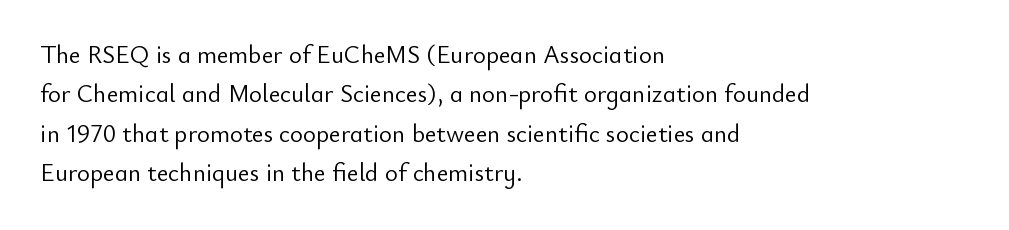
{"italic": "no", "bold": "no", "underline": "no", "align": "left", "line_spacing": "normal", "line_spacing_ratio": 1.58, "letter_spacing": "normal", "letter_spacing_em": 0.0, "glyph_px": 25}
